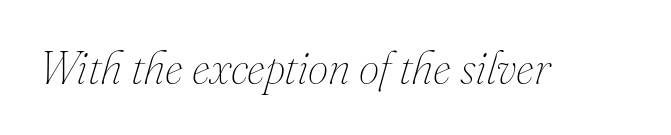
{"italic": "yes", "lean": "right", "slant_degrees": 16, "bold": "no", "weight": "thin", "width": "normal", "stroke_contrast": "medium", "x_height": "small", "monospaced": "no", "underline": "no", "letter_spacing": "normal", "letter_spacing_em": 0.0, "glyph_px": 46}
